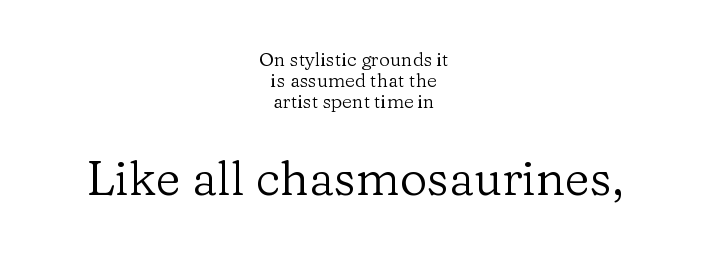
The image shows 48 px regular-weight serif type, upright; set centered, tight line spacing (1.1x), normal letter spacing, not underlined; the second (bottom) block is 2.53x larger; low stroke contrast and a medium x-height.
